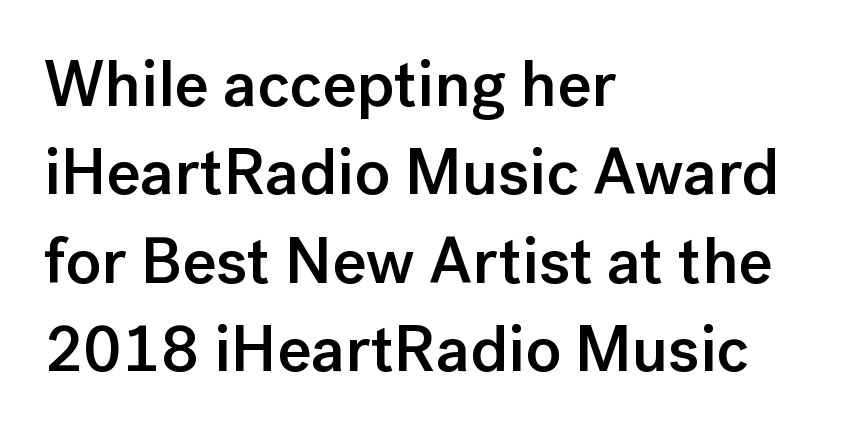
{"serif": "no", "italic": "no", "bold": "semi", "weight": "semibold", "width": "normal", "stroke_contrast": "low", "x_height": "medium", "monospaced": "no", "underline": "no", "align": "left", "line_spacing": "normal", "line_spacing_ratio": 1.36, "letter_spacing": "normal", "letter_spacing_em": 0.0, "glyph_px": 65}
